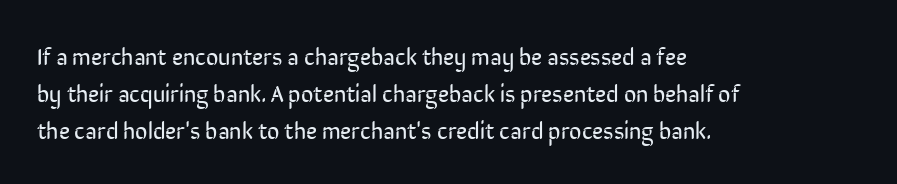
Vertical strokes here are truly vertical. Every row of glyphs begins at an identical x-position on the left. Between one letter and the next there's only the usual sliver of space. Only glyphs here, with clear space below each row.
